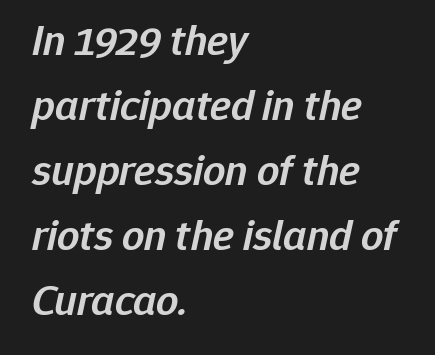
The image shows 44 px semibold type, italic (leaning right); set left-aligned, normal line spacing (1.48x), normal letter spacing, not underlined; low stroke contrast and a medium x-height.
